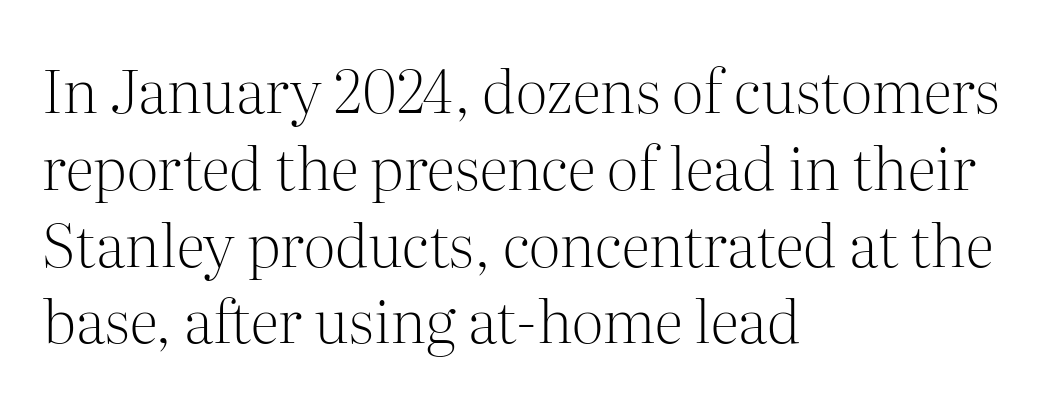
The paragraph shown leans on its left margin. The passage shown is not underscored anywhere. Serif or sans? Serif — the stroke terminals have little feet. Designer's note — italics off, roman on.
